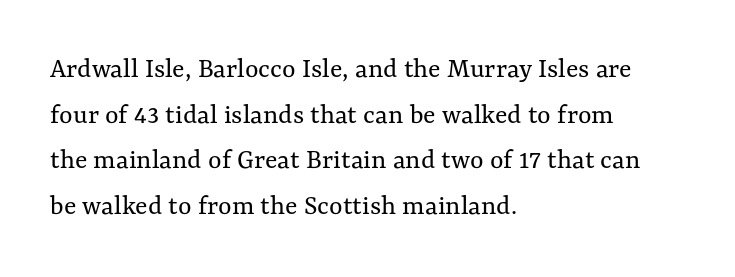
Q: Is the text bold? A: No.
Q: Is the text italic (slanted)? A: No, it is upright.
Q: Is the text underlined? A: No.
Q: How is the paragraph aligned? A: Left-aligned.
Q: Is the spacing between letters normal or unusually wide? A: Normal.
Q: Is the spacing between lines tight, normal or loose? A: Normal.
Q: Width (condensed, normal, or wide)? A: Normal.
Q: Stroke contrast? A: Medium.
Q: x-height? A: Medium.
Q: Monospaced? A: No.
